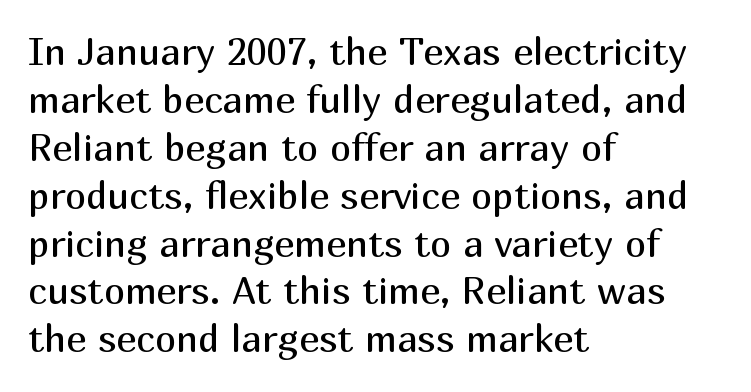
Q: Is the text bold? A: No.
Q: Is the text italic (slanted)? A: No, it is upright.
Q: Is the typeface a serif or a sans-serif typeface? A: Sans-serif.
Q: Is the text underlined? A: No.
Q: How is the paragraph aligned? A: Left-aligned.
Q: Is the spacing between letters normal or unusually wide? A: Normal.
Q: Is the spacing between lines tight, normal or loose? A: Normal.
Q: Width (condensed, normal, or wide)? A: Normal.
Q: Stroke contrast? A: Medium.
Q: x-height? A: Medium.
Q: Monospaced? A: No.
